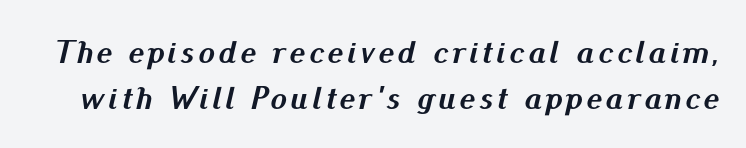
{"italic": "yes", "lean": "right", "slant_degrees": 13, "bold": "yes", "weight": "semibold", "width": "normal", "stroke_contrast": "medium", "x_height": "small", "monospaced": "no", "underline": "no", "line_spacing": "normal", "line_spacing_ratio": 1.4, "glyph_px": 33}
